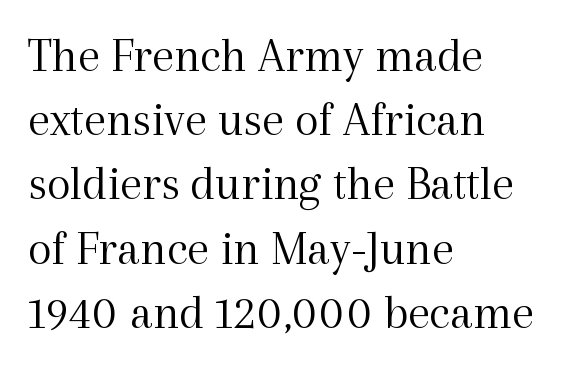
The image shows 49 px light serif type, upright; set left-aligned, normal line spacing (1.31x), normal letter spacing, not underlined; a medium x-height.
